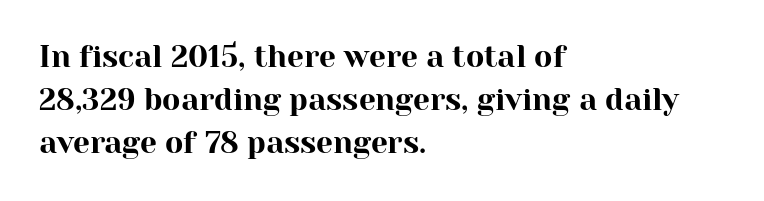
The image shows 30 px serif type, upright; set left-aligned, normal line spacing (1.44x), normal letter spacing, not underlined; high stroke contrast and a medium x-height.
